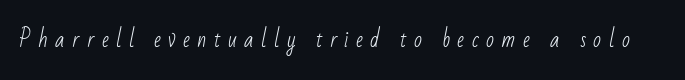
The image shows 21 px text type; set unusually wide letter spacing (+0.35 em), not underlined.
